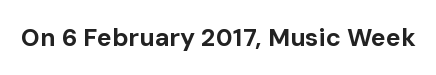
Q: Is the text bold? A: Yes.
Q: Is the text italic (slanted)? A: No, it is upright.
Q: Is the text underlined? A: No.
Q: Is the spacing between letters normal or unusually wide? A: Normal.
